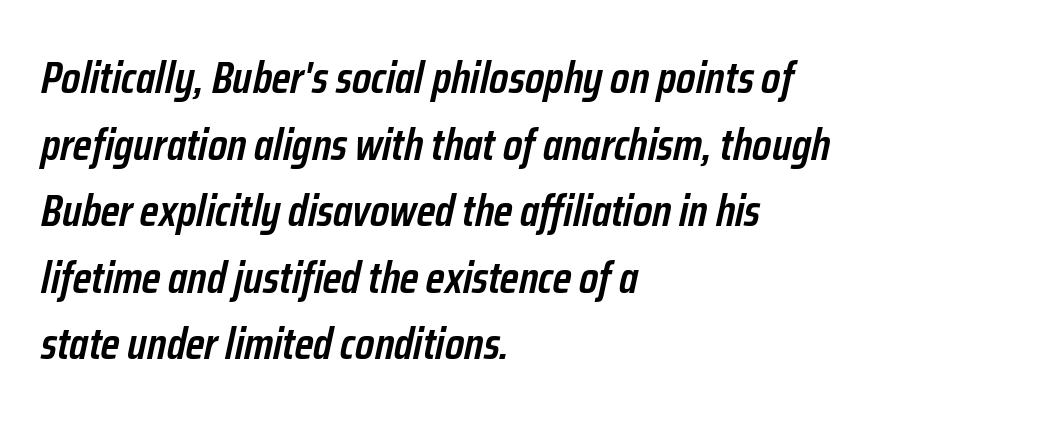
What stands out about the letter spacing? Nothing — it is the standard amount. Caption: semibold face, moderately heavy strokes. This sample uses an oblique cut, with every glyph tilted off the vertical. Proportional: the letters do not fall into vertical columns. Notice how the passage keeps a crisp vertical edge on the left only. Glance below the letters and you will spot only blank space.
